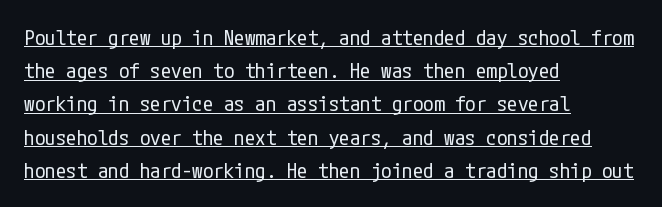
Think standard paragraph weight, or any step lighter than that. The typography opts for an upright posture over an oblique one. The rag falls on the right side of this text block. The face used here appears with an underline applied. Leading: standard. Here the glyphs are tracked normally, forming tight word shapes.
